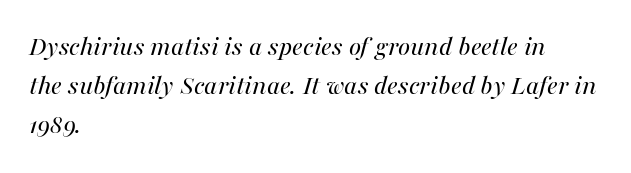
{"italic": "yes", "lean": "right", "slant_degrees": 16, "bold": "no", "weight": "regular", "width": "normal", "stroke_contrast": "medium", "x_height": "medium", "monospaced": "no", "underline": "no", "align": "left", "line_spacing": "normal", "line_spacing_ratio": 1.35, "letter_spacing": "normal", "letter_spacing_em": 0.0, "glyph_px": 29}
